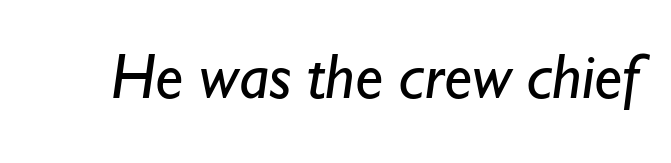
{"serif": "no", "bold": "no", "weight": "regular", "width": "normal", "stroke_contrast": "low", "x_height": "small", "monospaced": "no", "underline": "no", "letter_spacing": "normal", "letter_spacing_em": 0.0, "glyph_px": 64}
